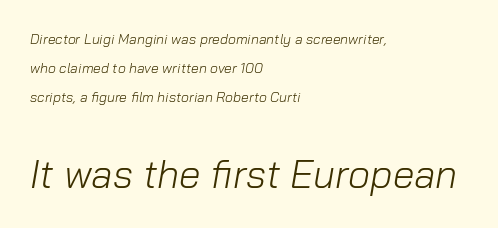
{"italic": "yes", "lean": "right", "slant_degrees": 10, "bold": "no", "weight": "light", "width": "normal", "stroke_contrast": "low", "x_height": "medium", "monospaced": "no", "underline": "no", "align": "left", "line_spacing": "loose", "line_spacing_ratio": 2.08, "letter_spacing": "normal", "letter_spacing_em": 0.0, "larger_block": "second", "size_ratio": 2.79, "glyph_px": 39}
